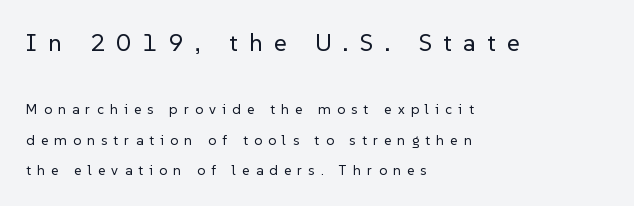
The image shows 25 px text type, upright; set left-aligned, loose line spacing (2.17x), unusually wide letter spacing (+0.45 em), not underlined; the first (top) block is 1.79x larger.
